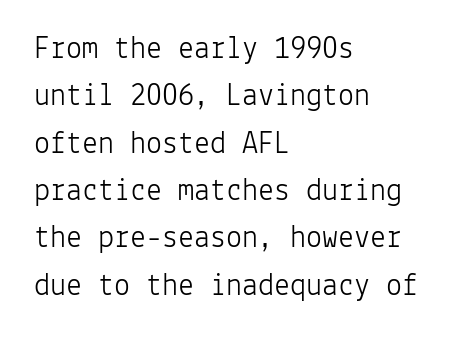
{"serif": "no", "italic": "no", "bold": "no", "weight": "light", "width": "normal", "stroke_contrast": "low", "x_height": "medium", "monospaced": "yes", "underline": "no", "align": "left", "line_spacing": "normal", "line_spacing_ratio": 1.48, "letter_spacing": "normal", "letter_spacing_em": 0.0, "glyph_px": 32}
